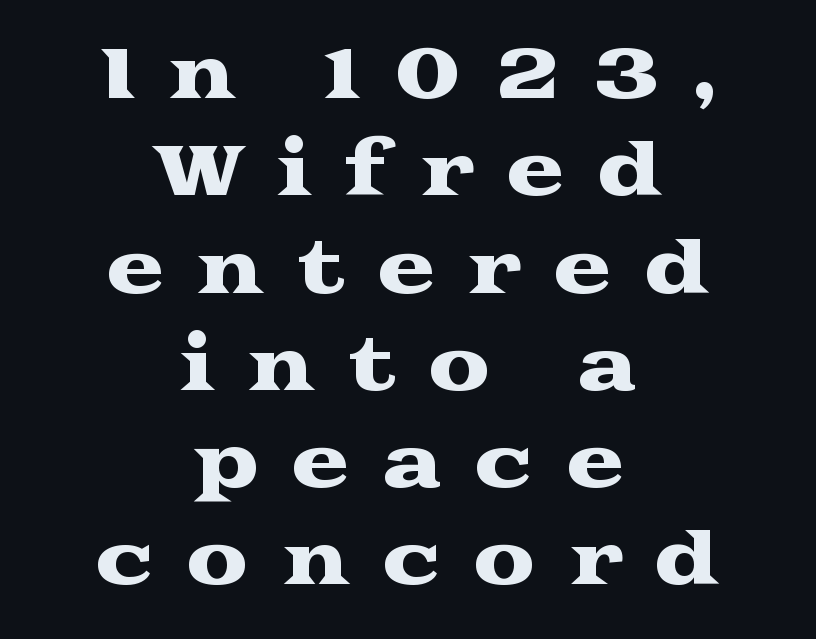
The image shows 70 px wide serif type, upright; set centered, normal line spacing (1.39x), unusually wide letter spacing (+0.46 em), not underlined; medium stroke contrast and a medium x-height.
